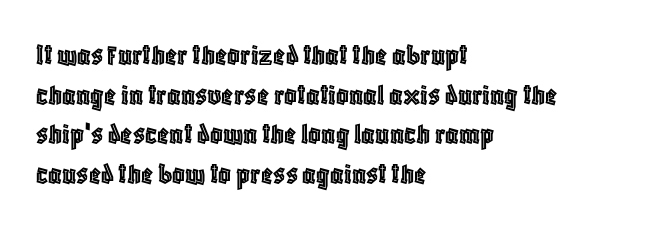
The image shows 31 px condensed type, upright; set left-aligned, normal line spacing (1.28x), normal letter spacing, not underlined; a large x-height.
